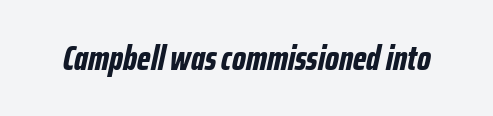
{"italic": "yes", "lean": "right", "slant_degrees": 12, "bold": "yes", "weight": "bold", "width": "condensed", "stroke_contrast": "low", "x_height": "medium", "monospaced": "no", "underline": "no", "letter_spacing": "normal", "letter_spacing_em": 0.0, "glyph_px": 35}
